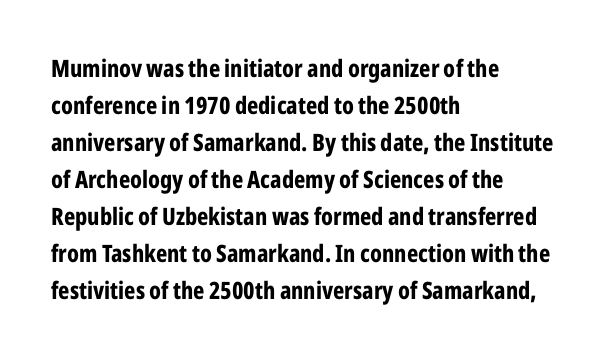
These lines sit exactly where default settings would place them. Descenders are the only things crossing below the line. As a designer I'd log this as weight 700, bold. Where is the straight margin? On the left. The axis of the letterforms is exactly vertical. No extra tracking has been applied to these lines.
